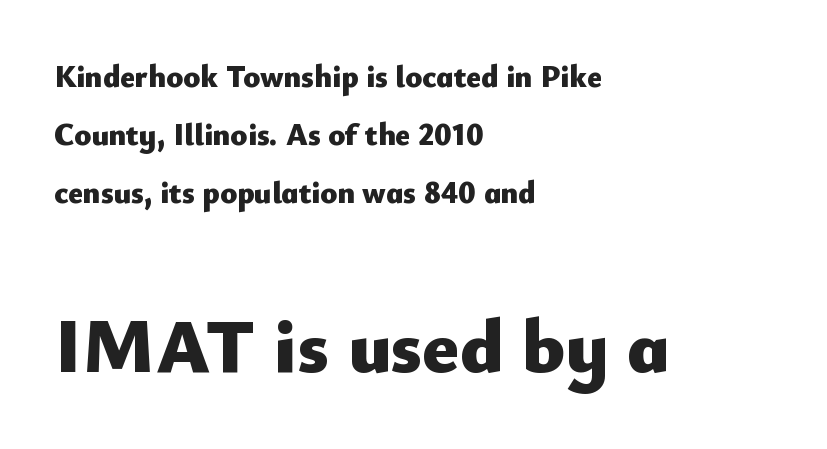
{"serif": "no", "italic": "no", "bold": "yes", "weight": "heavy", "width": "normal", "stroke_contrast": "low", "x_height": "small", "monospaced": "no", "underline": "no", "align": "left", "line_spacing_ratio": 1.87, "letter_spacing": "normal", "letter_spacing_em": 0.0, "larger_block": "second", "size_ratio": 2.48, "glyph_px": 77}
